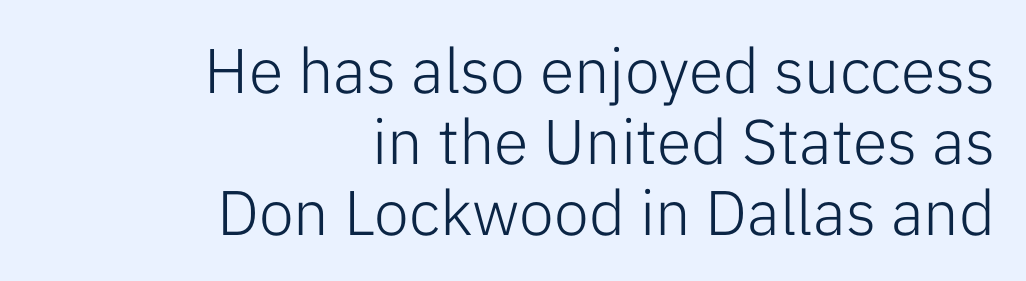
{"serif": "no", "italic": "no", "bold": "no", "weight": "light", "width": "normal", "stroke_contrast": "low", "x_height": "medium", "monospaced": "no", "underline": "no", "align": "right", "line_spacing": "tight", "line_spacing_ratio": 1.13, "letter_spacing": "normal", "letter_spacing_em": 0.0, "glyph_px": 63}
